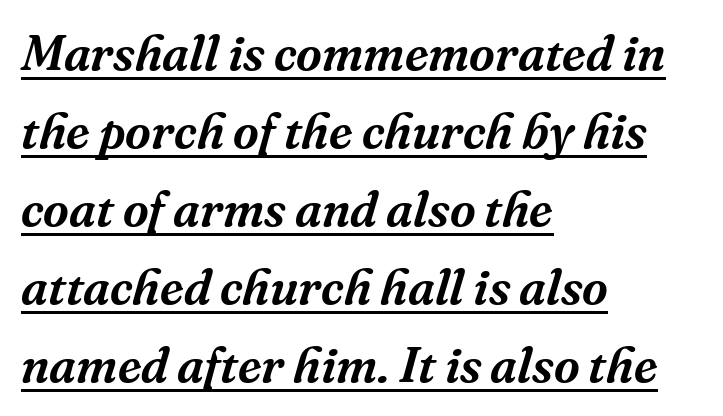
{"serif": "yes", "italic": "yes", "lean": "right", "slant_degrees": 16, "width": "normal", "stroke_contrast": "medium", "x_height": "medium", "monospaced": "no", "underline": "yes", "align": "left", "line_spacing": "normal", "line_spacing_ratio": 1.56, "letter_spacing": "normal", "letter_spacing_em": 0.0, "glyph_px": 50}
